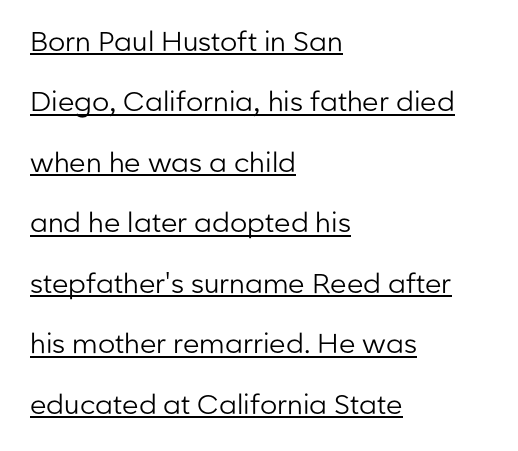
{"italic": "no", "bold": "no", "underline": "yes", "align": "left", "line_spacing": "loose", "line_spacing_ratio": 2.24, "letter_spacing": "normal", "letter_spacing_em": 0.0, "glyph_px": 27}
